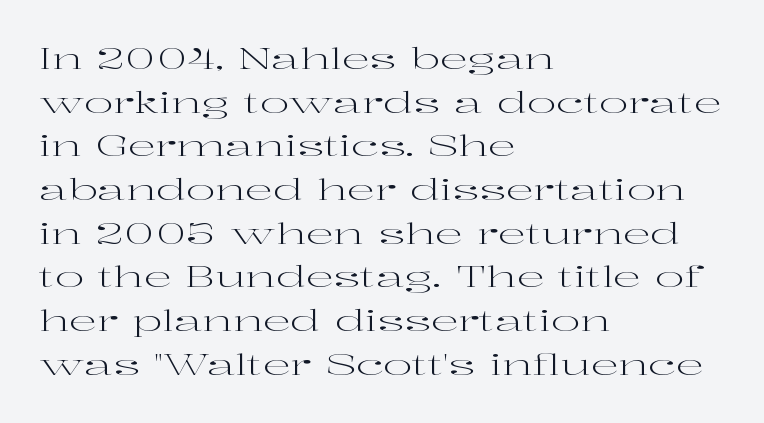
{"serif": "yes", "italic": "no", "bold": "no", "weight": "regular", "width": "wide", "stroke_contrast": "high", "x_height": "medium", "monospaced": "no", "underline": "no", "align": "left", "line_spacing": "normal", "line_spacing_ratio": 1.56, "letter_spacing": "normal", "letter_spacing_em": 0.0, "glyph_px": 28}
